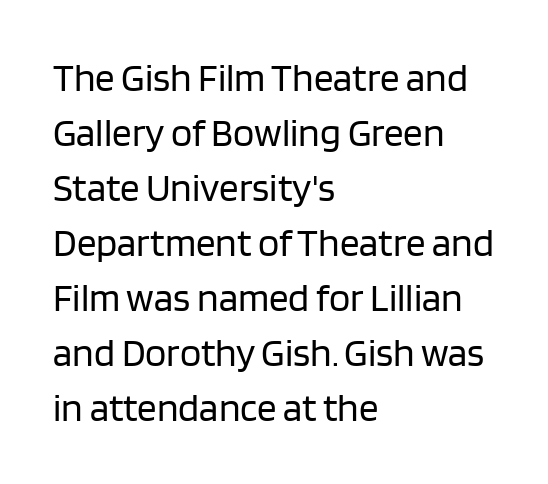
{"serif": "no", "italic": "no", "bold": "no", "weight": "regular", "width": "normal", "stroke_contrast": "low", "x_height": "large", "monospaced": "no", "underline": "no", "align": "left", "line_spacing": "normal", "line_spacing_ratio": 1.41, "letter_spacing": "normal", "letter_spacing_em": 0.0, "glyph_px": 39}
